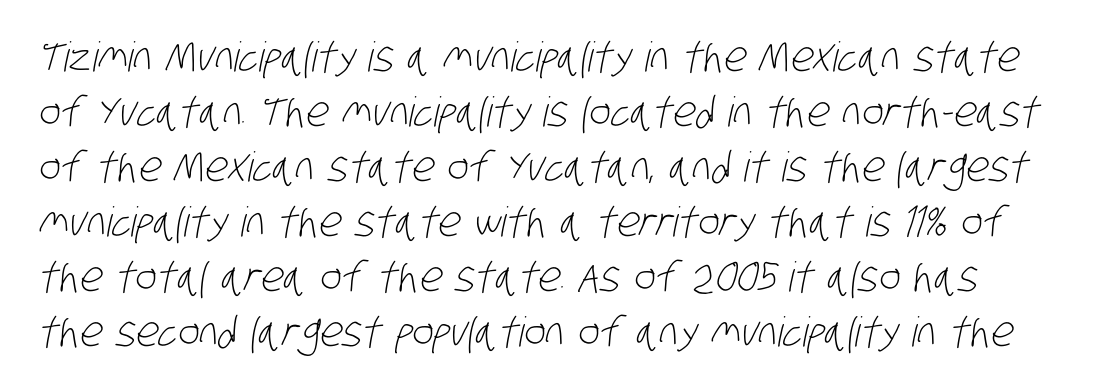
Q: Is the text bold? A: No.
Q: Is the typeface a serif or a sans-serif typeface? A: Sans-serif.
Q: Is the text underlined? A: No.
Q: Is the spacing between letters normal or unusually wide? A: Normal.
Q: Is the spacing between lines tight, normal or loose? A: Normal.
Q: Width (condensed, normal, or wide)? A: Condensed.
Q: Stroke contrast? A: Low.
Q: x-height? A: Large.
Q: Monospaced? A: No.
